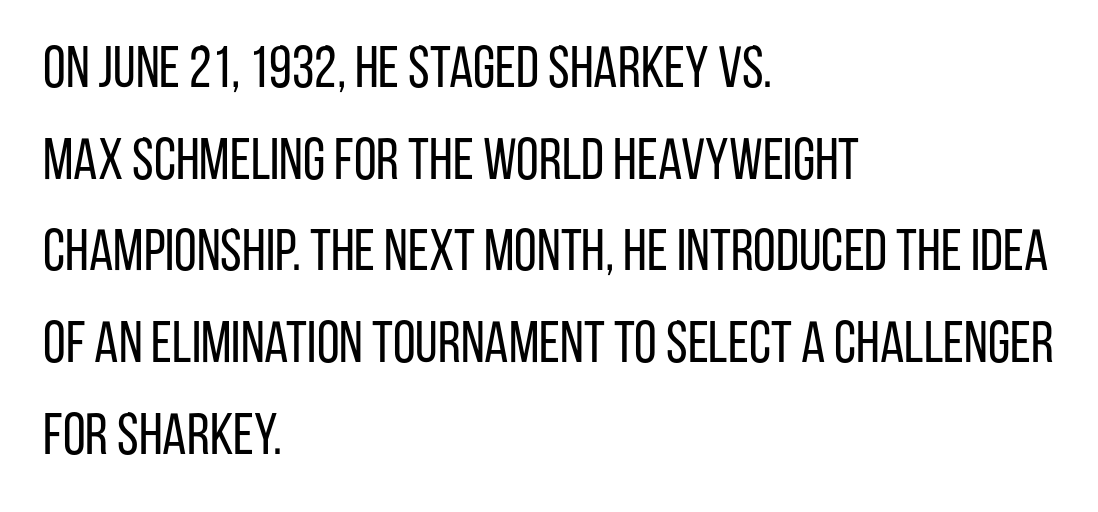
The image shows 58 px regular-weight, condensed sans-serif type, upright; set left-aligned, normal line spacing (1.58x), normal letter spacing, not underlined; low stroke contrast and a large x-height.
